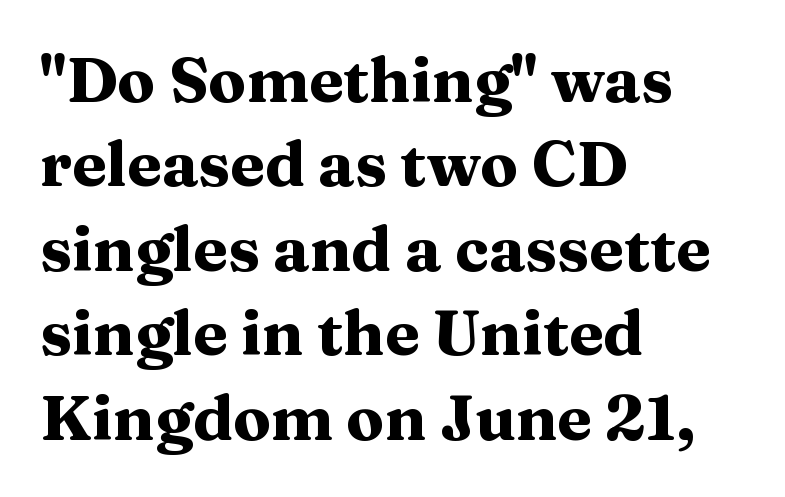
{"serif": "yes", "italic": "no", "bold": "yes", "weight": "heavy", "width": "wide", "stroke_contrast": "medium", "x_height": "medium", "monospaced": "no", "underline": "no", "align": "left", "line_spacing": "normal", "line_spacing_ratio": 1.34, "letter_spacing": "normal", "letter_spacing_em": 0.0, "glyph_px": 63}
